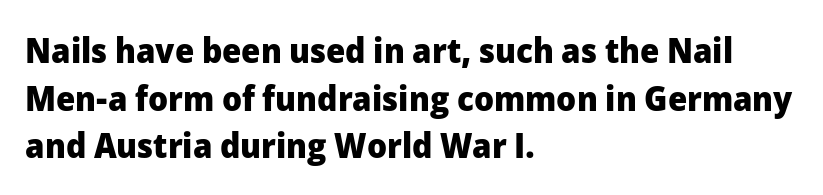
The image shows 35 px heavy sans-serif type, upright; set left-aligned, normal line spacing (1.36x), normal letter spacing, not underlined; low stroke contrast and a medium x-height.
